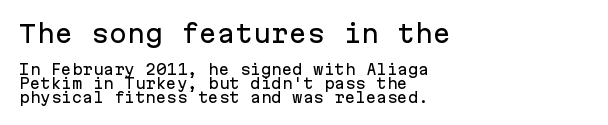
{"italic": "no", "underline": "no", "align": "left", "line_spacing": "tight", "line_spacing_ratio": 0.97, "letter_spacing": "normal", "letter_spacing_em": 0.0, "larger_block": "first", "size_ratio": 1.71, "glyph_px": 24}
